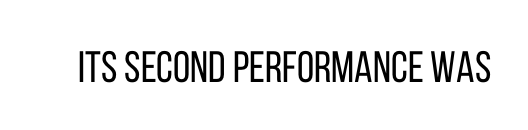
{"serif": "no", "italic": "no", "bold": "no", "weight": "regular", "width": "condensed", "stroke_contrast": "low", "x_height": "large", "monospaced": "no", "underline": "no", "letter_spacing": "normal", "letter_spacing_em": 0.0, "glyph_px": 44}
